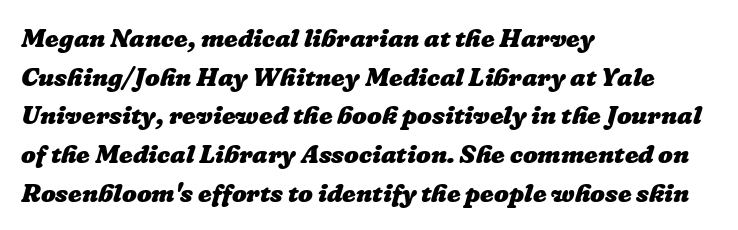
{"bold": "yes", "underline": "no", "align": "left", "line_spacing": "normal", "line_spacing_ratio": 1.49, "letter_spacing": "normal", "letter_spacing_em": 0.0, "glyph_px": 26}
